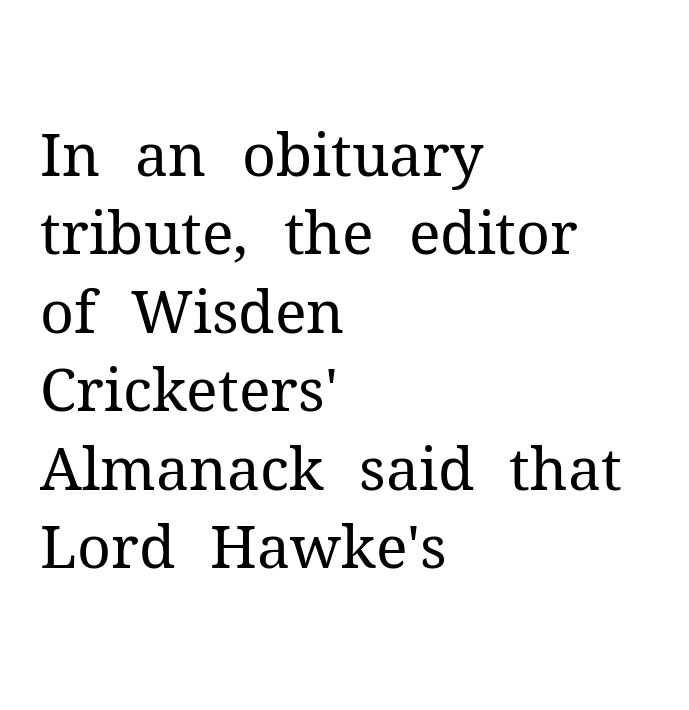
{"serif": "yes", "italic": "no", "bold": "no", "weight": "regular", "width": "normal", "stroke_contrast": "medium", "x_height": "medium", "monospaced": "no", "underline": "no", "align": "left", "line_spacing": "normal", "line_spacing_ratio": 1.33, "letter_spacing": "normal", "letter_spacing_em": 0.0, "glyph_px": 59}
